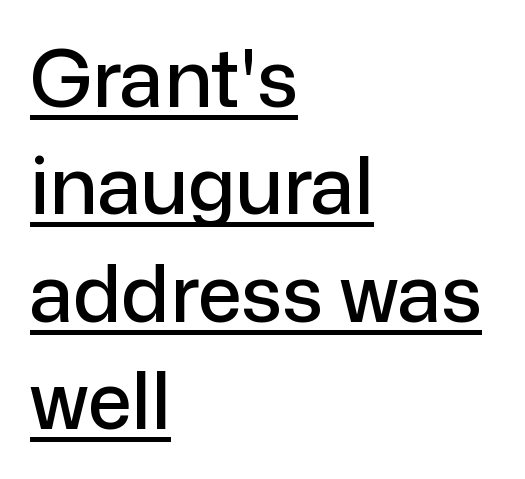
Each letter keeps its own natural width here, so spacing adapts to shape. This block has exactly the height ordinary leading produces. Decoration check: the copy is underlined. The lines in this sample share a left origin and differ only in where they stop.
